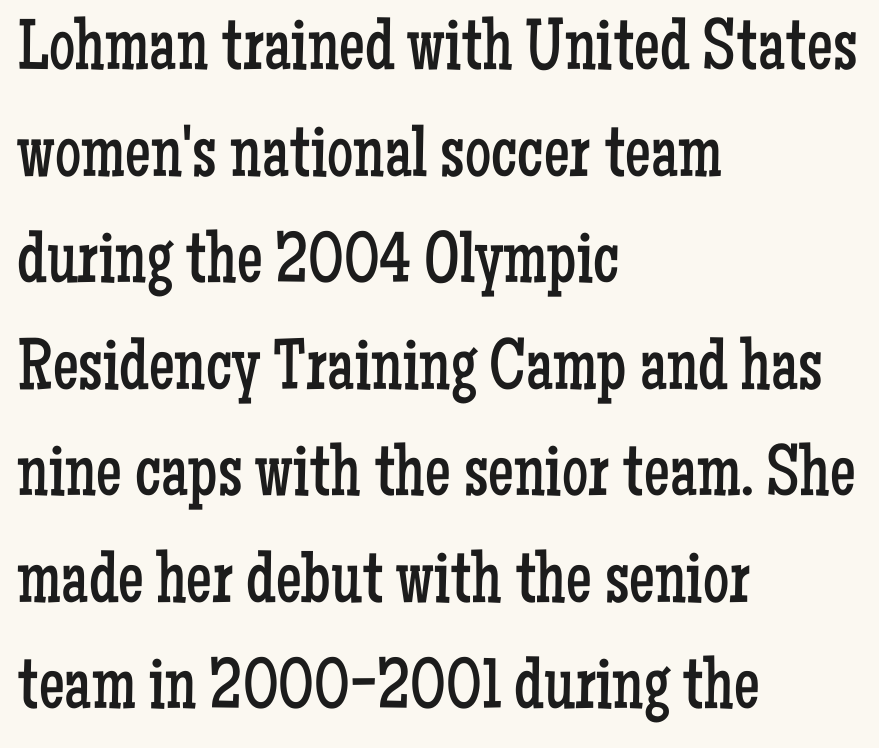
Leading matches the norm, producing a regular column. No chunkiness to these letters — they're not bold. There is no visible air inserted between adjacent glyphs. Proportional: the letters do not fall into vertical columns. The font family rendered here belongs to the serif group. Every row of glyphs begins at an identical x-position on the left.
